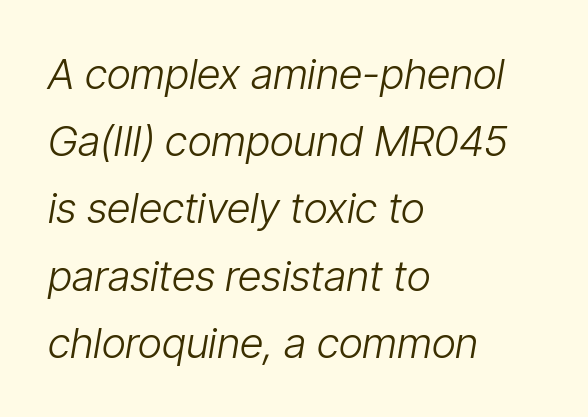
{"italic": "yes", "lean": "right", "slant_degrees": 9, "bold": "no", "weight": "light", "width": "condensed", "stroke_contrast": "low", "x_height": "medium", "monospaced": "no", "underline": "no", "align": "left", "line_spacing": "normal", "line_spacing_ratio": 1.6, "letter_spacing": "normal", "letter_spacing_em": 0.0, "glyph_px": 42}
